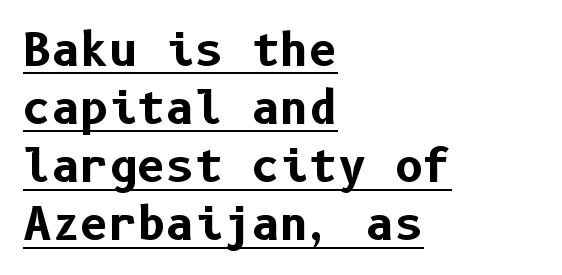
Every word sits above its own underline. Line starts are locked; line ends wander. The rendering uses a moderate line-height, typical for paragraphs. A typesetter would call this zero additional tracking.
